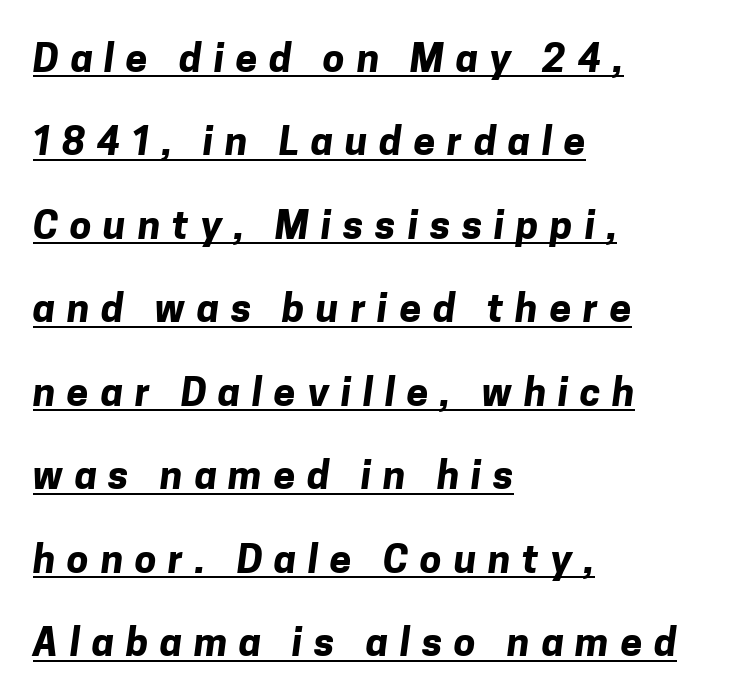
Q: Is the text bold? A: Yes.
Q: Is the typeface a serif or a sans-serif typeface? A: Sans-serif.
Q: Is the text underlined? A: Yes.
Q: How is the paragraph aligned? A: Left-aligned.
Q: Is the spacing between letters normal or unusually wide? A: Unusually wide.
Q: Is the spacing between lines tight, normal or loose? A: Loose.
Q: Width (condensed, normal, or wide)? A: Normal.
Q: Stroke contrast? A: Low.
Q: x-height? A: Medium.
Q: Monospaced? A: No.
